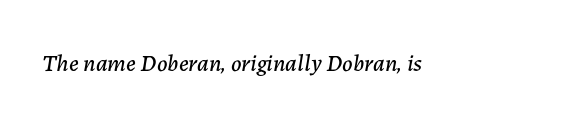
{"italic": "yes", "lean": "right", "slant_degrees": 7, "underline": "no", "letter_spacing": "normal", "letter_spacing_em": 0.0, "glyph_px": 24}
